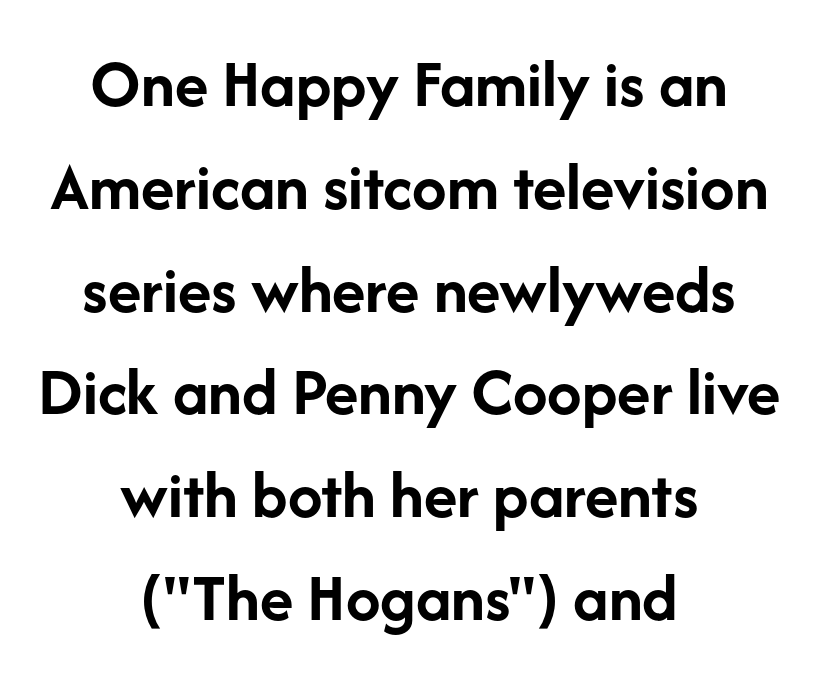
Q: Is the text bold? A: Yes.
Q: Is the text italic (slanted)? A: No, it is upright.
Q: Is the typeface a serif or a sans-serif typeface? A: Sans-serif.
Q: Is the text underlined? A: No.
Q: How is the paragraph aligned? A: Centered.
Q: Is the spacing between letters normal or unusually wide? A: Normal.
Q: Is the spacing between lines tight, normal or loose? A: Normal.
Q: Width (condensed, normal, or wide)? A: Normal.
Q: Stroke contrast? A: Low.
Q: x-height? A: Medium.
Q: Monospaced? A: No.
